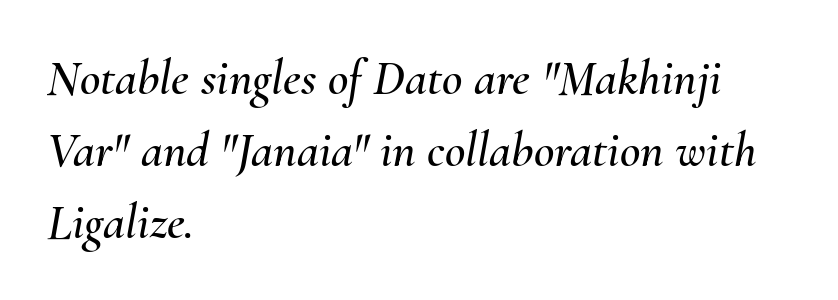
The image shows 50 px text type, italic (leaning right); set left-aligned, normal line spacing (1.44x), normal letter spacing, not underlined; medium stroke contrast and a small x-height.
